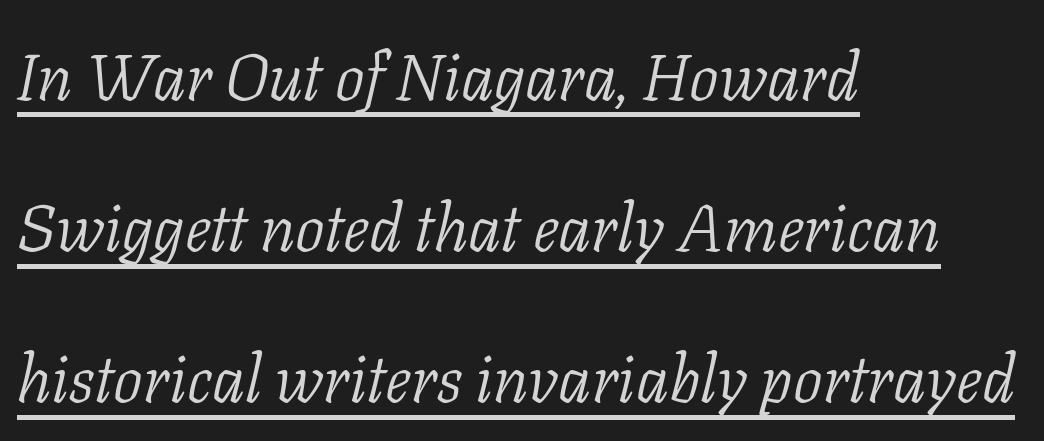
The image shows 66 px light serif type, italic (leaning right); set left-aligned, loose line spacing (2.29x), normal letter spacing, underlined; low stroke contrast and a medium x-height.
